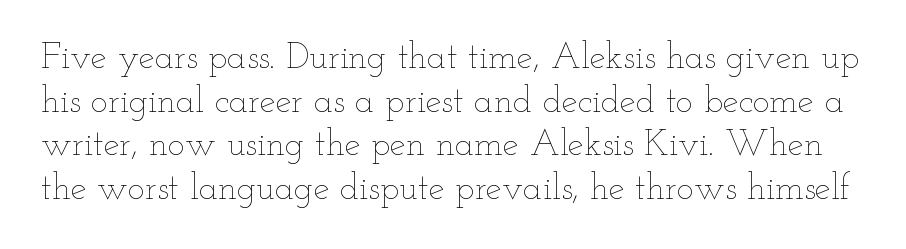
{"italic": "no", "bold": "no", "weight": "thin", "width": "wide", "stroke_contrast": "low", "x_height": "small", "monospaced": "no", "underline": "no", "line_spacing_ratio": 1.21, "letter_spacing": "normal", "letter_spacing_em": 0.0, "glyph_px": 36}
